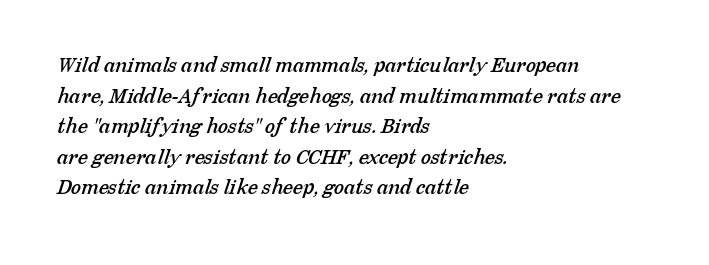
{"underline": "no", "align": "left", "line_spacing": "normal", "line_spacing_ratio": 1.33, "letter_spacing": "normal", "letter_spacing_em": 0.0, "glyph_px": 23}
